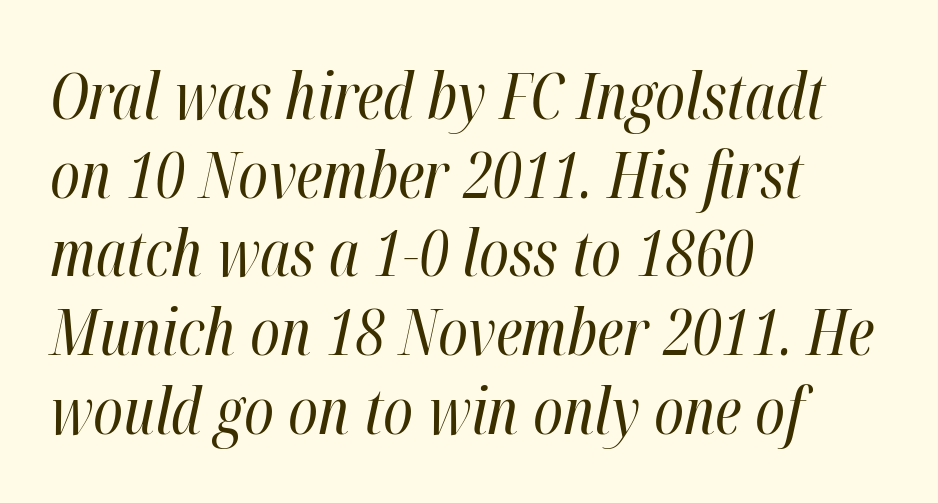
The image shows 64 px regular-weight, condensed type, italic (leaning right); set left-aligned, line spacing 1.23x, normal letter spacing, not underlined; high stroke contrast and a medium x-height.
